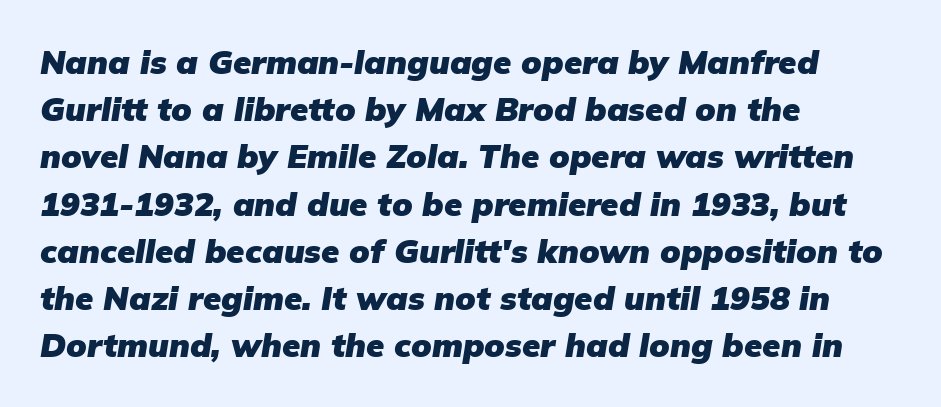
Q: Is the text bold? A: Yes.
Q: Is the text italic (slanted)? A: Yes, it leans right by about 9 degrees.
Q: Is the text underlined? A: No.
Q: How is the paragraph aligned? A: Left-aligned.
Q: Is the spacing between letters normal or unusually wide? A: Normal.
Q: Is the spacing between lines tight, normal or loose? A: Normal.
Q: Width (condensed, normal, or wide)? A: Normal.
Q: Stroke contrast? A: Low.
Q: x-height? A: Medium.
Q: Monospaced? A: No.
